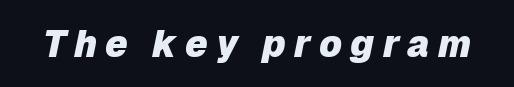
{"italic": "yes", "lean": "right", "slant_degrees": 12, "bold": "yes", "weight": "heavy", "width": "normal", "stroke_contrast": "low", "x_height": "medium", "monospaced": "no", "underline": "no", "letter_spacing": "wide", "letter_spacing_em": 0.22, "glyph_px": 37}
